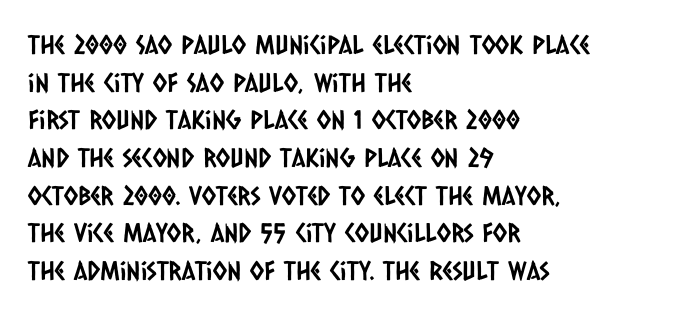
Line beginnings align vertically; line endings do not. Baseline-to-baseline distance is the conventional proportion of letter height. Does extra space separate the letters? No, they use regular spacing. Each row of text sits above clean, open space.
